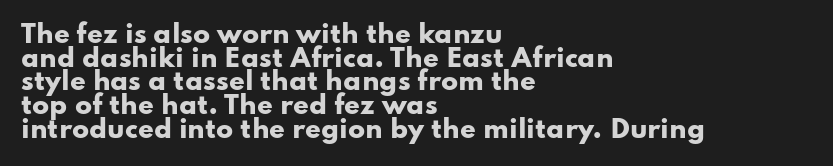
{"italic": "no", "bold": "yes", "underline": "no", "align": "left", "line_spacing": "tight", "line_spacing_ratio": 0.95, "letter_spacing": "normal", "letter_spacing_em": 0.0, "glyph_px": 25}
